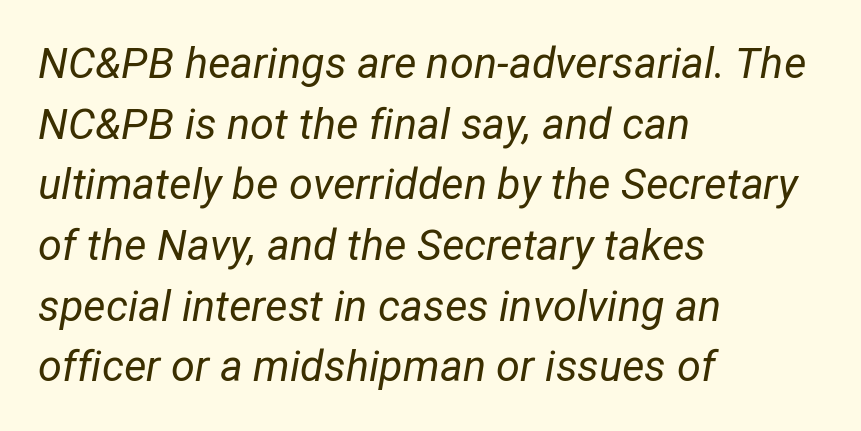
The image shows 43 px regular-weight type, italic (leaning right); set left-aligned, normal line spacing (1.41x), normal letter spacing, not underlined; low stroke contrast and a medium x-height.
